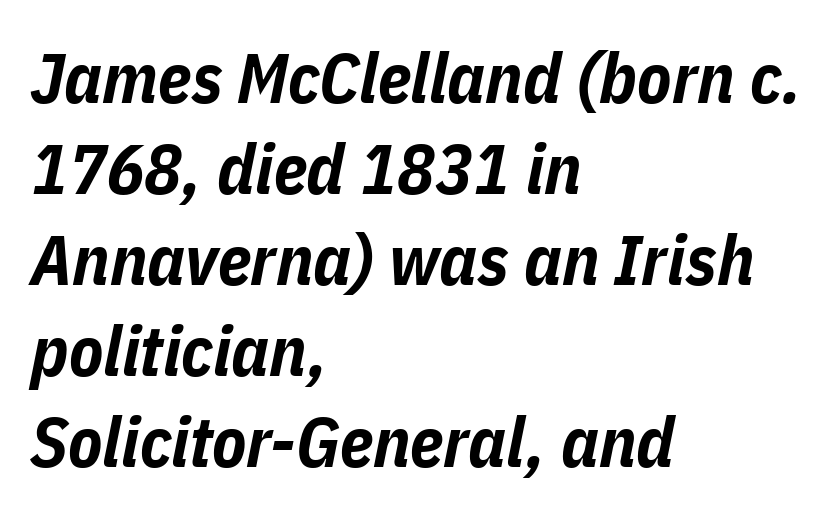
Line starts are locked; line ends wander. The letters advance in unequal steps, a hallmark of proportional type. The rendering uses a bold face; every stroke is thick and dark. The gap between lines stays unmarked. In terms of letterspacing, this is plain default setting.
